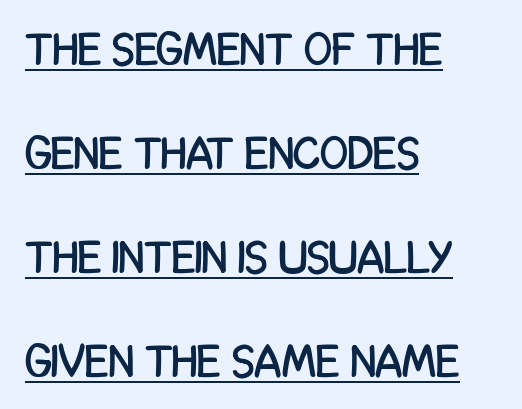
{"serif": "no", "italic": "no", "width": "condensed", "stroke_contrast": "low", "x_height": "large", "monospaced": "no", "underline": "yes", "align": "left", "line_spacing": "loose", "line_spacing_ratio": 2.26, "letter_spacing": "normal", "letter_spacing_em": 0.0, "glyph_px": 46}
